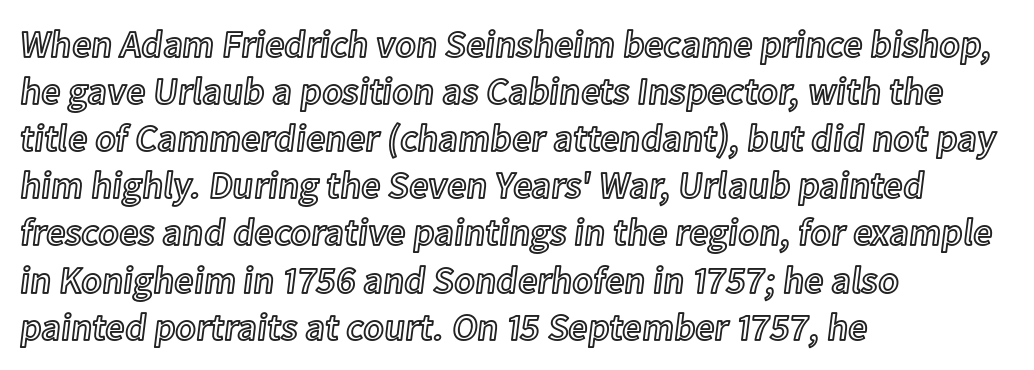
The image shows 38 px text type; set left-aligned, line spacing 1.24x, normal letter spacing, not underlined; a medium x-height.
